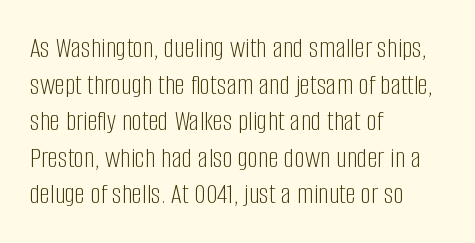
A quiet, ordinary-to-light weight characterises the typeface. The vertical gap from one line to the next is medium. Lines of text with bare space underneath. The letters stand upright; this is a roman face.
